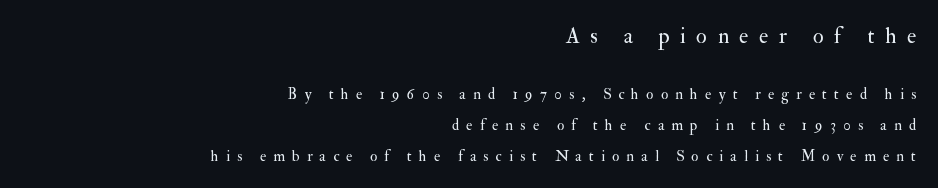
{"italic": "no", "bold": "no", "underline": "no", "align": "right", "line_spacing": "loose", "line_spacing_ratio": 2.04, "letter_spacing": "wide", "letter_spacing_em": 0.48, "larger_block": "first", "size_ratio": 1.47, "glyph_px": 22}
